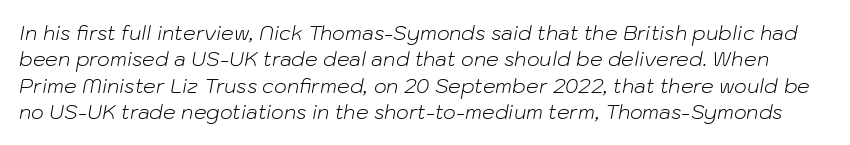
Q: Is the text bold? A: No.
Q: Is the text italic (slanted)? A: Yes, it leans right by about 10 degrees.
Q: Is the text underlined? A: No.
Q: Is the spacing between letters normal or unusually wide? A: Normal.
Q: Is the spacing between lines tight, normal or loose? A: Normal.
